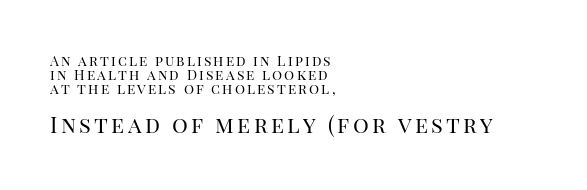
Q: Is the text bold? A: No.
Q: Is the text italic (slanted)? A: No, it is upright.
Q: Is the text underlined? A: No.
Q: How is the paragraph aligned? A: Left-aligned.
Q: Is the spacing between lines tight, normal or loose? A: Tight.
Q: Which block of text is set in a larger size, the first (top) or the second (bottom)? A: The second (bottom) one.
